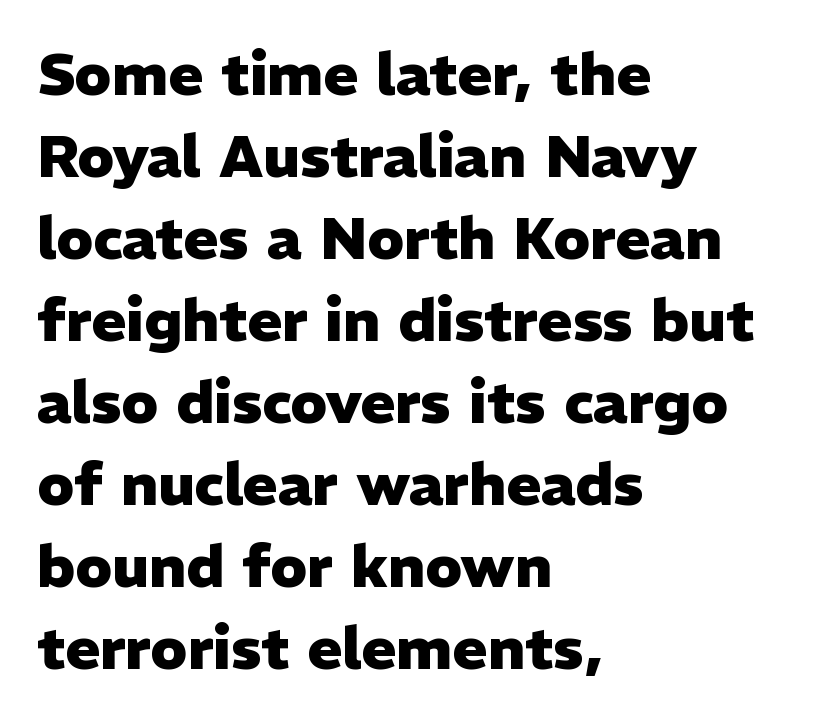
Rows of type keep a routine distance in the vertical direction. These lines stack with their left ends in a neat column. These lines keep a tight, regular rhythm from letter to letter. Stroke thickness is high; the sample reads as a true bold. The characters display no serif detailing; their extremities are plain.
